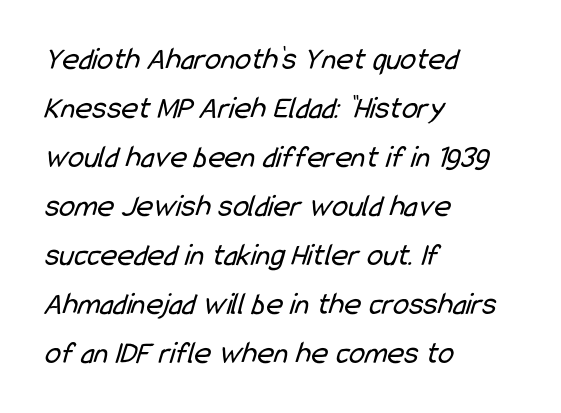
Q: Is the text bold? A: No.
Q: Is the typeface a serif or a sans-serif typeface? A: Sans-serif.
Q: Is the text underlined? A: No.
Q: How is the paragraph aligned? A: Left-aligned.
Q: Is the spacing between letters normal or unusually wide? A: Normal.
Q: Is the spacing between lines tight, normal or loose? A: Normal.
Q: Width (condensed, normal, or wide)? A: Condensed.
Q: Stroke contrast? A: Low.
Q: x-height? A: Medium.
Q: Monospaced? A: No.
